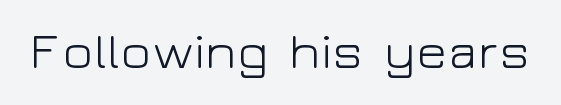
The strip under each line holds only bare page. Proportional: the letters do not fall into vertical columns. The weight tops out at a normal text grade. The typography opts for an upright posture over an oblique one. This sample uses a sans-serif face. Tracking value appears to be zero — textbook default spacing.
